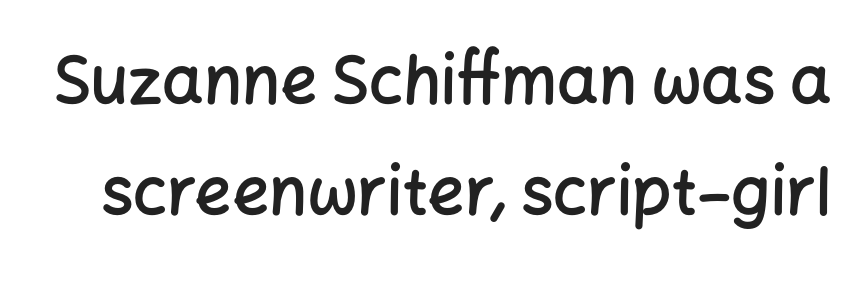
{"serif": "no", "italic": "no", "bold": "semi", "weight": "semibold", "width": "normal", "stroke_contrast": "low", "x_height": "medium", "monospaced": "no", "underline": "no", "line_spacing_ratio": 1.71, "letter_spacing": "normal", "letter_spacing_em": 0.0, "glyph_px": 65}
